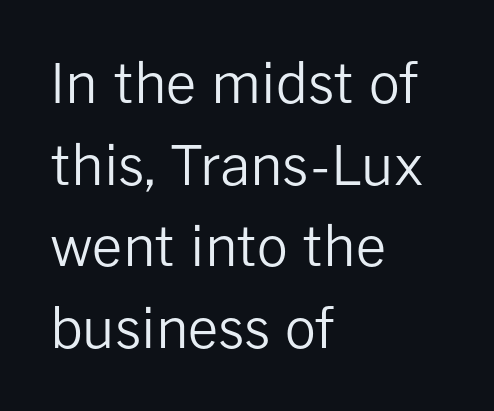
{"serif": "no", "italic": "no", "bold": "no", "weight": "regular", "width": "normal", "stroke_contrast": "low", "x_height": "medium", "monospaced": "no", "underline": "no", "align": "left", "line_spacing": "normal", "line_spacing_ratio": 1.51, "letter_spacing": "normal", "letter_spacing_em": 0.0, "glyph_px": 54}
